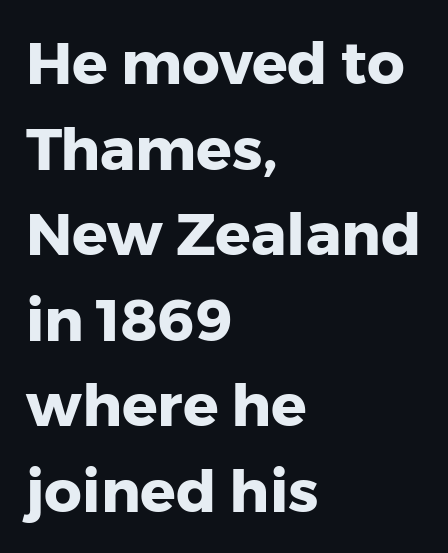
Q: Is the text bold? A: Yes.
Q: Is the text italic (slanted)? A: No, it is upright.
Q: Is the typeface a serif or a sans-serif typeface? A: Sans-serif.
Q: Is the text underlined? A: No.
Q: How is the paragraph aligned? A: Left-aligned.
Q: Is the spacing between letters normal or unusually wide? A: Normal.
Q: Is the spacing between lines tight, normal or loose? A: Normal.
Q: Width (condensed, normal, or wide)? A: Normal.
Q: Stroke contrast? A: Low.
Q: x-height? A: Medium.
Q: Monospaced? A: No.
